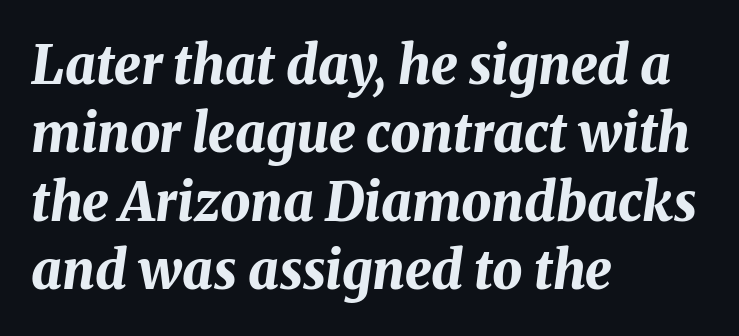
Q: Is the text bold? A: Yes.
Q: Is the text italic (slanted)? A: Yes, it leans right by about 8 degrees.
Q: Is the text underlined? A: No.
Q: How is the paragraph aligned? A: Left-aligned.
Q: Is the spacing between letters normal or unusually wide? A: Normal.
Q: Is the spacing between lines tight, normal or loose? A: Normal.
Q: Width (condensed, normal, or wide)? A: Normal.
Q: Stroke contrast? A: Medium.
Q: x-height? A: Medium.
Q: Monospaced? A: No.
